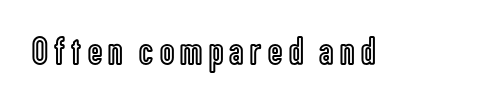
Unlike italic type, these characters show no tilt at all. Any mark beneath the type? The region is blank. Looks like regular typesetting: each glyph gets only the width it needs.
